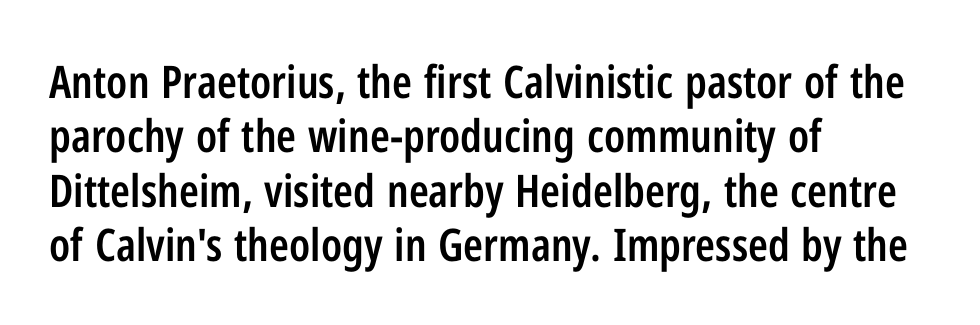
A classic flush-left, rag-right setting is used for this passage. The strip under each line holds only bare page. The font's upright variant was chosen for this text. Tracking here is standard; glyphs follow each other at the usual distance. Heft: intermediate — a semibold.
